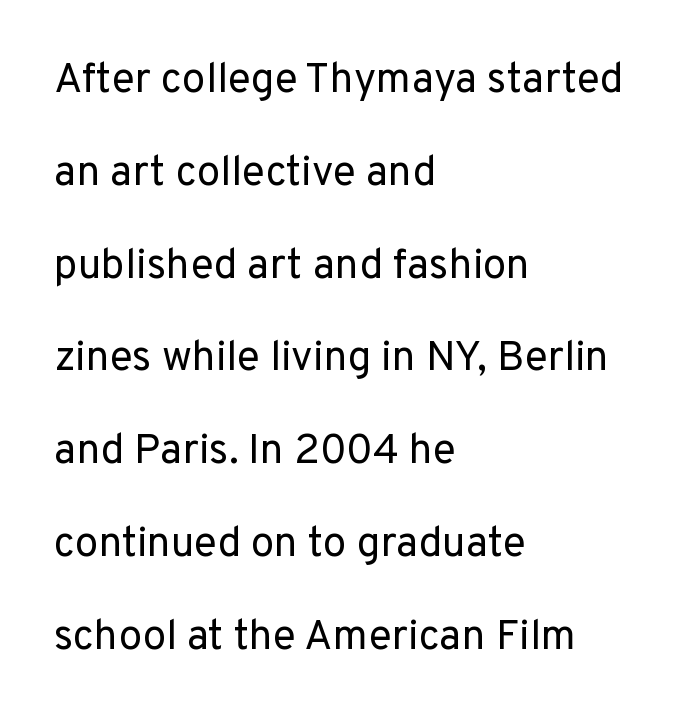
Is the block centered? No — it sits flush against the left margin. Unlike italic type, these characters show no tilt at all. The foot of each line stays bare and open. Letterform terminals end flat and unadorned throughout the passage. Tracking here is standard; glyphs follow each other at the usual distance. The strokes are not fattened; the text isn't bold.
